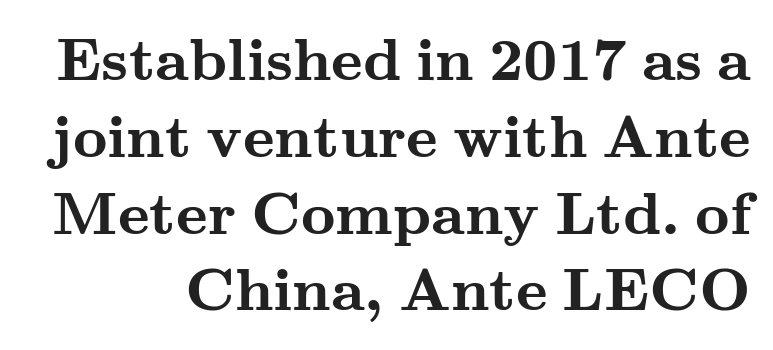
{"serif": "yes", "italic": "no", "bold": "yes", "weight": "semibold", "width": "wide", "stroke_contrast": "medium", "x_height": "small", "monospaced": "no", "underline": "no", "line_spacing": "normal", "line_spacing_ratio": 1.28, "letter_spacing": "normal", "letter_spacing_em": 0.0, "glyph_px": 60}
